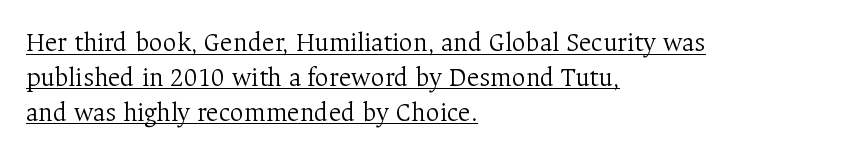
{"italic": "no", "bold": "no", "underline": "yes", "align": "left", "line_spacing": "normal", "line_spacing_ratio": 1.29, "letter_spacing": "normal", "letter_spacing_em": 0.0, "glyph_px": 27}
